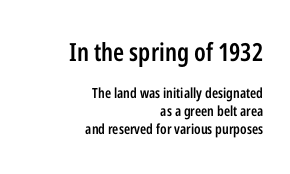
Q: Is the text bold? A: Semi-bold.
Q: Is the text italic (slanted)? A: No, it is upright.
Q: Is the text underlined? A: No.
Q: How is the paragraph aligned? A: Right-aligned.
Q: Is the spacing between letters normal or unusually wide? A: Normal.
Q: Is the spacing between lines tight, normal or loose? A: Normal.
Q: Which block of text is set in a larger size, the first (top) or the second (bottom)? A: The first (top) one.
